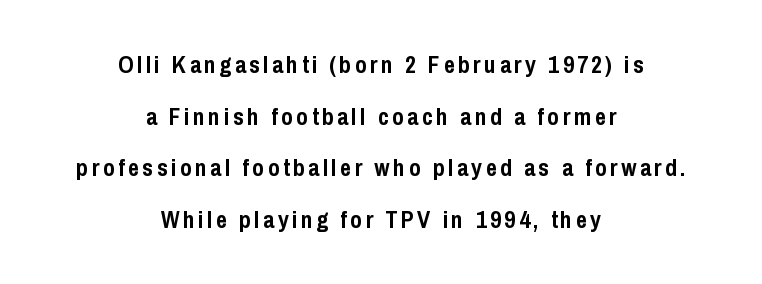
The glyphs have the mass of a bold cut. Reading down the column, the eye jumps a long way to each next line. If you folded the block vertically in half, each line would mirror itself in length. The type sits square on the baseline with zero lean.
